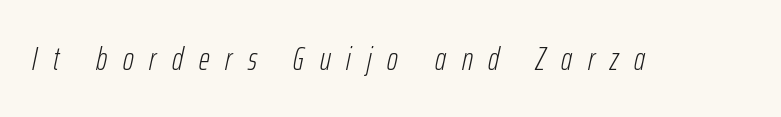
Q: Is the text bold? A: No.
Q: Is the text italic (slanted)? A: Yes, it leans right by about 12 degrees.
Q: Is the text underlined? A: No.
Q: Is the spacing between letters normal or unusually wide? A: Unusually wide.
Q: Width (condensed, normal, or wide)? A: Condensed.
Q: Stroke contrast? A: Low.
Q: x-height? A: Medium.
Q: Monospaced? A: No.
